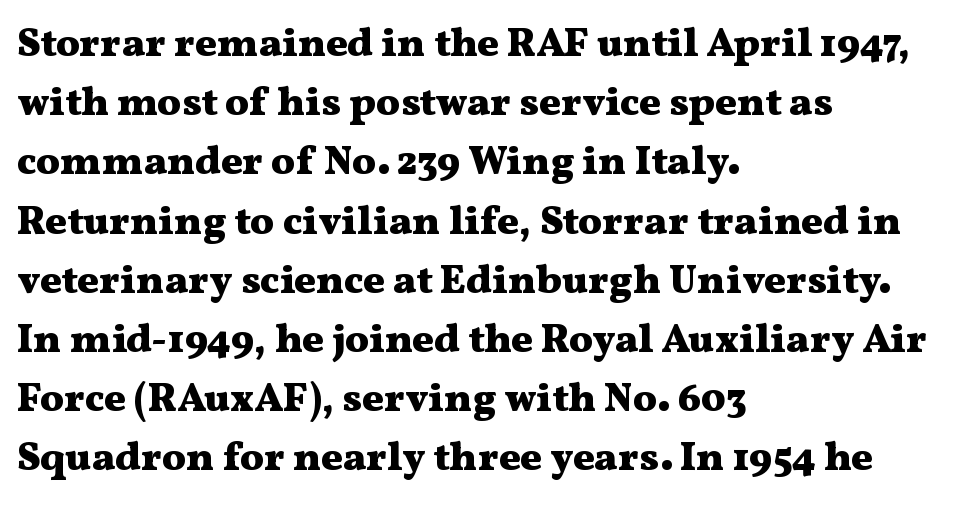
Q: Is the text bold? A: Yes.
Q: Is the text italic (slanted)? A: No, it is upright.
Q: Is the typeface a serif or a sans-serif typeface? A: Serif.
Q: Is the text underlined? A: No.
Q: How is the paragraph aligned? A: Left-aligned.
Q: Is the spacing between letters normal or unusually wide? A: Normal.
Q: Is the spacing between lines tight, normal or loose? A: Normal.
Q: Width (condensed, normal, or wide)? A: Wide.
Q: Stroke contrast? A: Medium.
Q: x-height? A: Medium.
Q: Monospaced? A: No.
